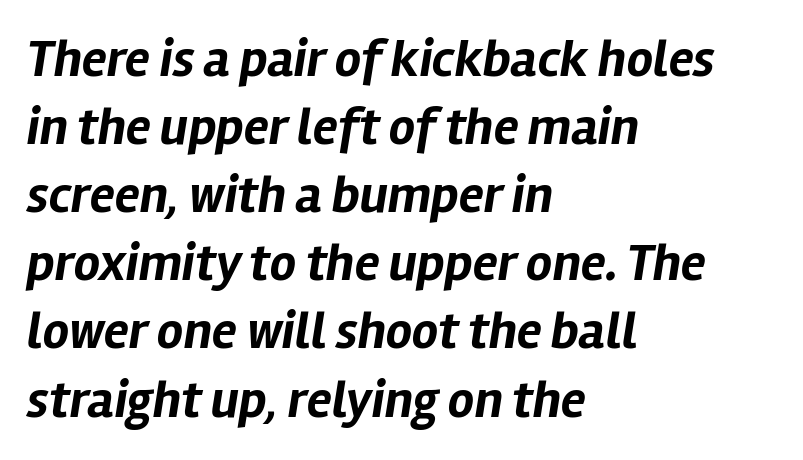
Q: Is the text bold? A: Yes.
Q: Is the text italic (slanted)? A: Yes, it leans right by about 12 degrees.
Q: Is the text underlined? A: No.
Q: How is the paragraph aligned? A: Left-aligned.
Q: Is the spacing between letters normal or unusually wide? A: Normal.
Q: Is the spacing between lines tight, normal or loose? A: Normal.
Q: Width (condensed, normal, or wide)? A: Normal.
Q: Stroke contrast? A: Low.
Q: x-height? A: Medium.
Q: Monospaced? A: No.
